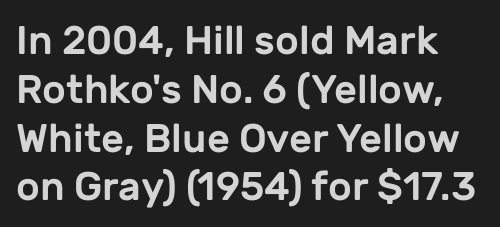
Each letter's strokes conclude bluntly, with no projecting serifs. The tracking reads as untouched default to a designer's eye. Quick note: not italic, upright. The string is rendered with underlining switched off. Character widths vary here, with narrow letters taking less room than wide ones.
